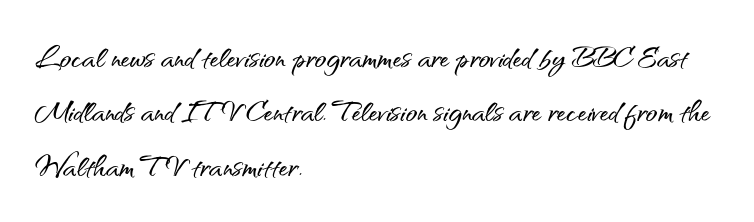
{"serif": "no", "width": "normal", "stroke_contrast": "medium", "x_height": "small", "monospaced": "no", "underline": "no", "align": "left", "line_spacing": "normal", "line_spacing_ratio": 1.43, "letter_spacing": "normal", "letter_spacing_em": 0.0, "glyph_px": 38}
